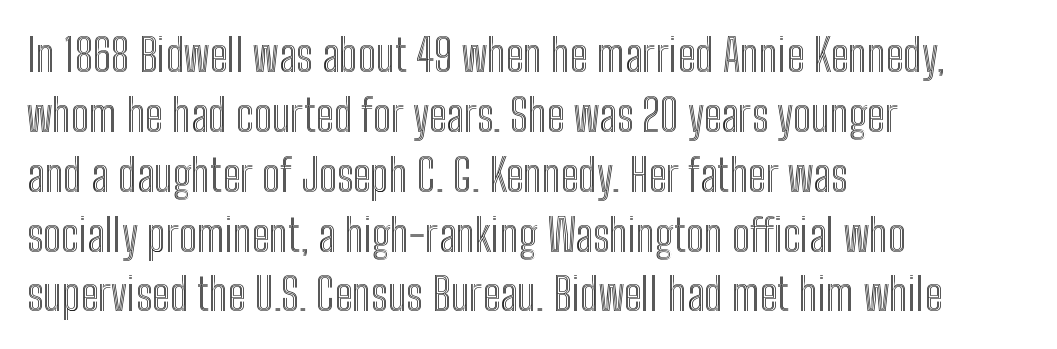
Q: Is the text italic (slanted)? A: No, it is upright.
Q: Is the text underlined? A: No.
Q: How is the paragraph aligned? A: Left-aligned.
Q: Is the spacing between letters normal or unusually wide? A: Normal.
Q: Is the spacing between lines tight, normal or loose? A: Normal.
Q: Width (condensed, normal, or wide)? A: Condensed.
Q: x-height? A: Medium.
Q: Monospaced? A: No.
